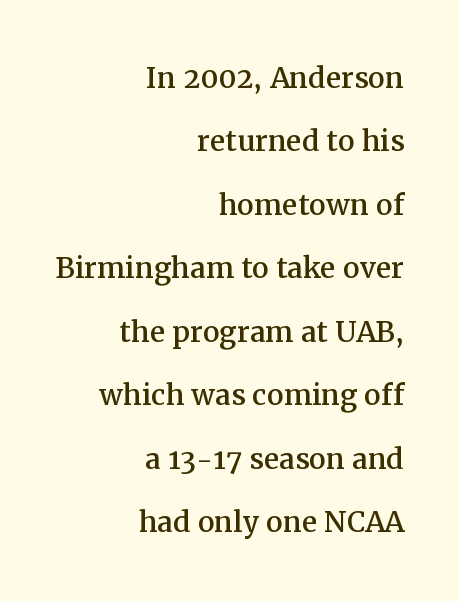
The gap between lines stays unmarked. Short note: letters normally spaced. Here the designer chose a conventional face with non-uniform glyph widths. The rag falls on the left side of this text block.
